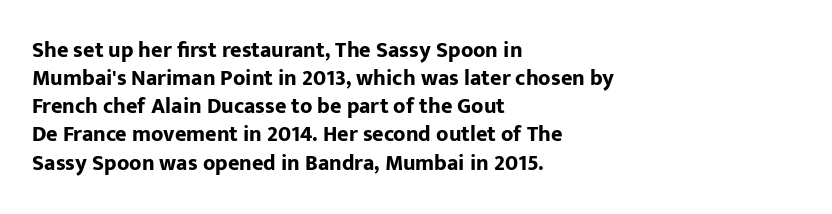
Q: Is the text bold? A: Yes.
Q: Is the text italic (slanted)? A: No, it is upright.
Q: Is the text underlined? A: No.
Q: How is the paragraph aligned? A: Left-aligned.
Q: Is the spacing between letters normal or unusually wide? A: Normal.
Q: Is the spacing between lines tight, normal or loose? A: Normal.
